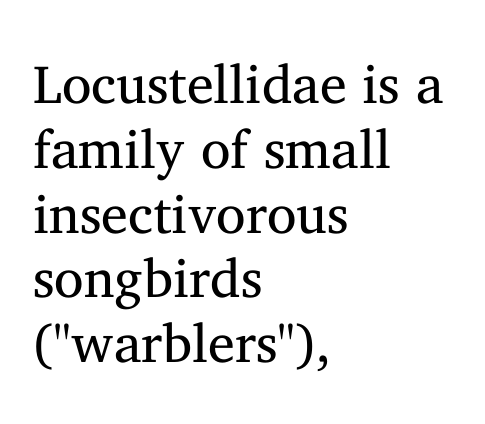
Each letter keeps its own natural width here, so spacing adapts to shape. Tracking value appears to be zero — textbook default spacing. The face used here is seriffed, in the tradition of book romans. The lettering stays uniformly vertical, giving the passage a roman look. The characters are drawn with everyday or finer stroke widths. A student would call this left alignment; a typographer would say flush left, rag right.
